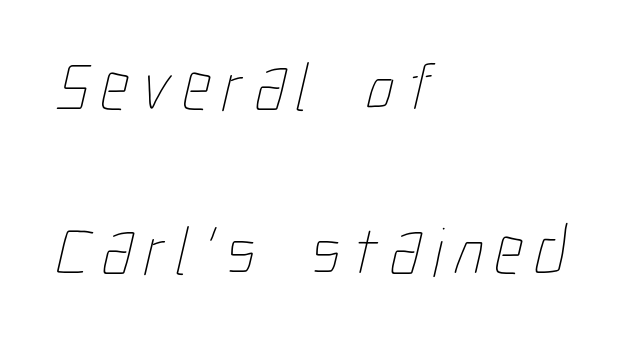
These lines are rendered in a variable-pitch font. Line starts are locked; line ends wander. The face looks like a standard text weight, possibly lighter. The specimen omits any rule beneath the text block's lines. Compared with typical paragraphs, the rows here are farther apart.
